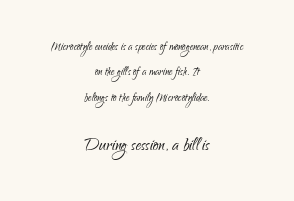
A typesetter would call this zero additional tracking. The foot of each line stays bare and open. You get the small type first, then a jump to larger type.
